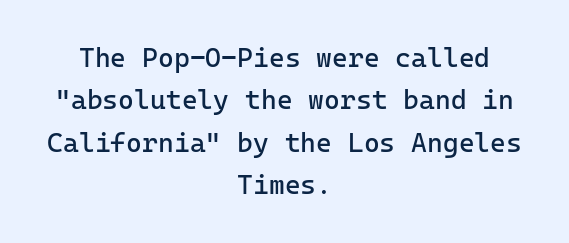
Horizontal bands of white between lines are of average thickness. Does the copy run flush right? No — it is centered line by line. There is no visible air inserted between adjacent glyphs. The letters stand straight up with perfectly vertical stems. Caption: face not bold, strokes unweighted. A clean baseline with only descenders dipping below it.
